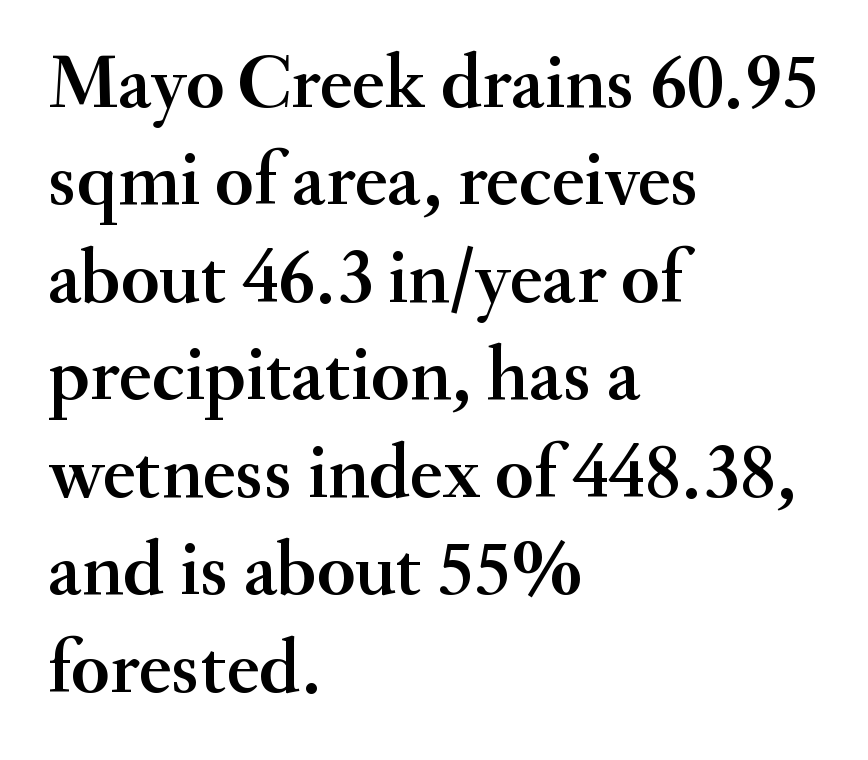
{"serif": "yes", "italic": "no", "width": "normal", "stroke_contrast": "medium", "x_height": "small", "monospaced": "no", "underline": "no", "align": "left", "line_spacing": "normal", "line_spacing_ratio": 1.25, "letter_spacing": "normal", "letter_spacing_em": 0.0, "glyph_px": 78}
